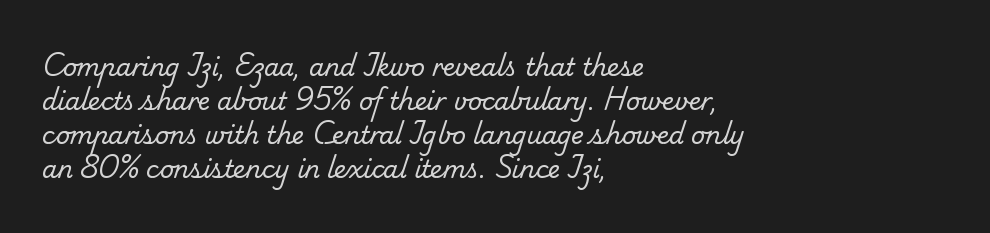
This rendering uses left alignment, leaving the right contour irregular. The space beneath each line is pristine and unruled. The passage shown stacks its lines at a standard gap. Inter-character spacing is left at the font's built-in metrics. Weight class: somewhere from thin through regular.
